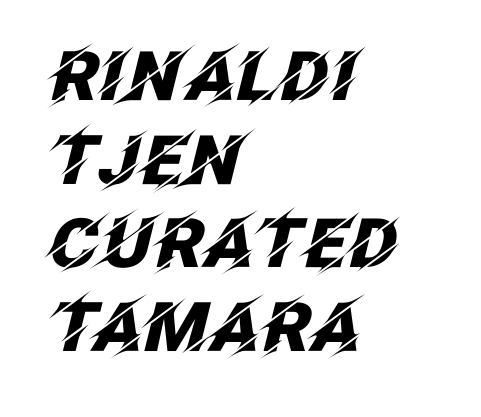
{"italic": "yes", "lean": "right", "slant_degrees": 12, "bold": "yes", "weight": "heavy", "width": "normal", "stroke_contrast": "low", "x_height": "large", "monospaced": "no", "underline": "no", "align": "left", "line_spacing_ratio": 1.23, "letter_spacing": "normal", "letter_spacing_em": 0.0, "glyph_px": 68}
